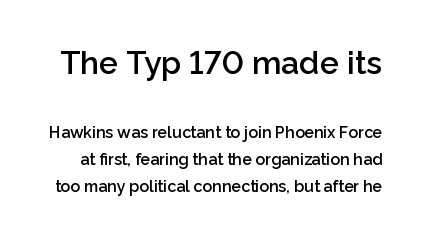
{"serif": "no", "italic": "no", "bold": "semi", "weight": "semibold", "width": "normal", "stroke_contrast": "low", "x_height": "medium", "monospaced": "no", "underline": "no", "line_spacing": "normal", "line_spacing_ratio": 1.68, "letter_spacing": "normal", "letter_spacing_em": 0.0, "larger_block": "first", "size_ratio": 2.0, "glyph_px": 32}
